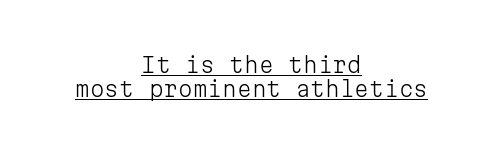
The image shows 21 px text type, upright; set centered, line spacing 1.16x, normal letter spacing, underlined.
